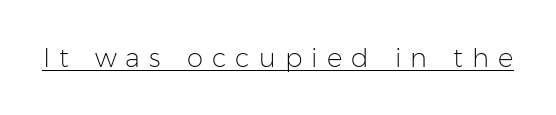
Underlined type. Tall strokes in this sample are plumb rather than angled. Ink coverage per letter is moderate at most. This rendering widens character spacing well past its baseline value.
